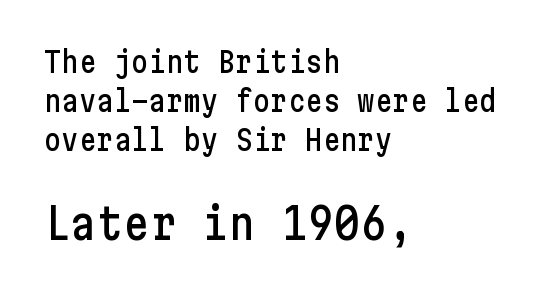
The image shows 44 px condensed sans-serif type, upright; set left-aligned, normal line spacing (1.34x), normal letter spacing, not underlined; the second (bottom) block is 1.52x larger; low stroke contrast and a medium x-height.
